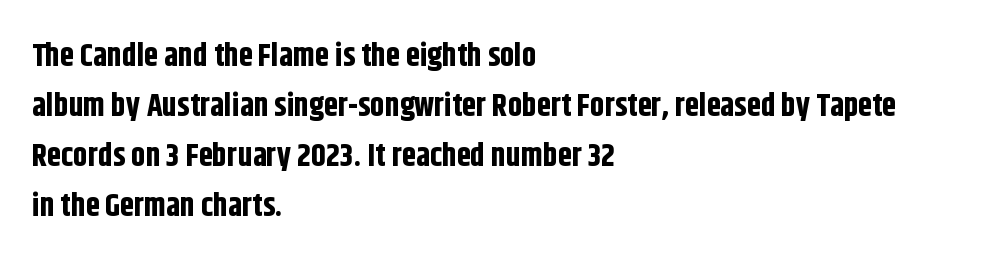
{"serif": "no", "italic": "no", "bold": "yes", "weight": "bold", "width": "condensed", "stroke_contrast": "low", "x_height": "large", "monospaced": "no", "underline": "no", "align": "left", "line_spacing": "normal", "line_spacing_ratio": 1.56, "letter_spacing": "normal", "letter_spacing_em": 0.0, "glyph_px": 32}
